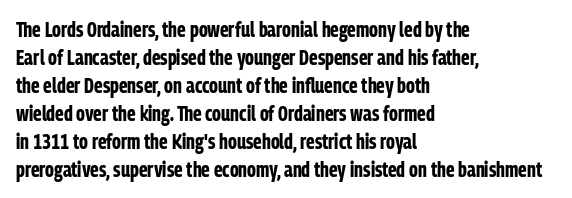
Style check: upright. Reading down the block, your eye returns to a fixed left position each line. This rendering leaves character spacing at its baseline value. Check under the words: just untouched page.
